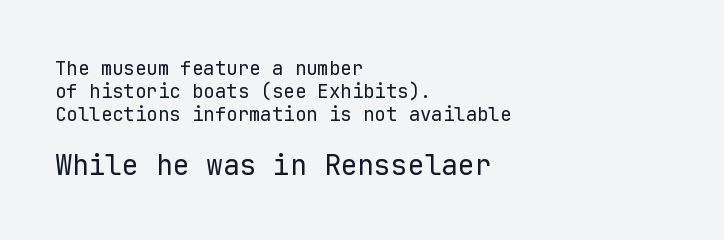
{"serif": "no", "italic": "no", "bold": "no", "weight": "regular", "width": "normal", "stroke_contrast": "low", "x_height": "medium", "monospaced": "yes", "underline": "no", "align": "left", "line_spacing_ratio": 1.21, "letter_spacing": "normal", "letter_spacing_em": 0.0, "larger_block": "second", "size_ratio": 1.47, "glyph_px": 28}
